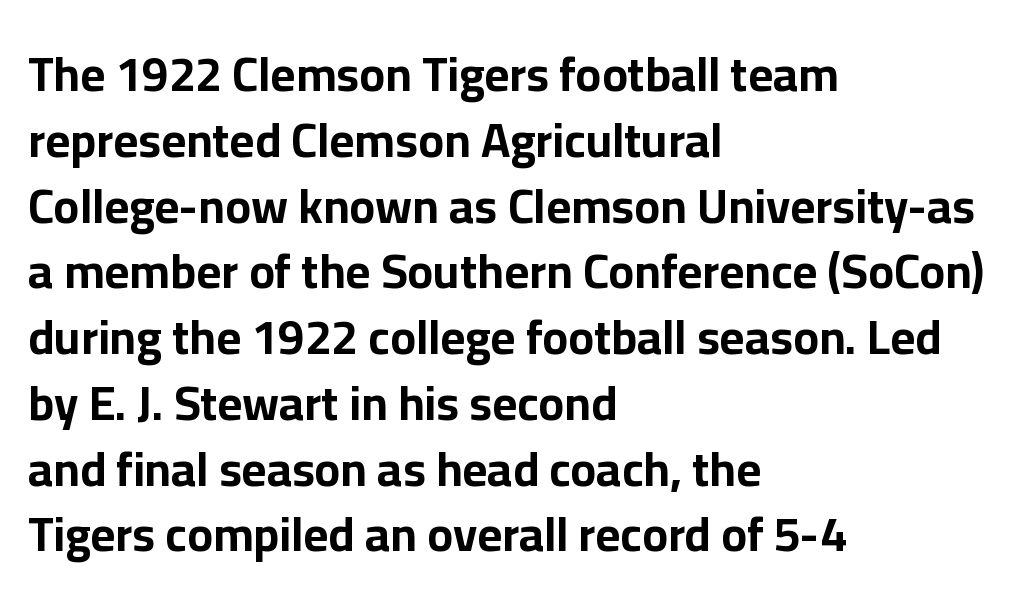
Q: Is the text bold? A: Yes.
Q: Is the text italic (slanted)? A: No, it is upright.
Q: Is the typeface a serif or a sans-serif typeface? A: Sans-serif.
Q: Is the text underlined? A: No.
Q: How is the paragraph aligned? A: Left-aligned.
Q: Is the spacing between letters normal or unusually wide? A: Normal.
Q: Is the spacing between lines tight, normal or loose? A: Normal.
Q: Width (condensed, normal, or wide)? A: Normal.
Q: Stroke contrast? A: Low.
Q: x-height? A: Medium.
Q: Monospaced? A: No.
